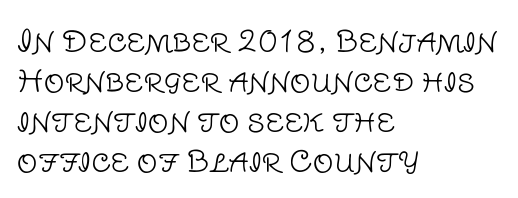
The image shows 29 px light sans-serif type; set left-aligned, normal line spacing (1.38x), normal letter spacing, not underlined; low stroke contrast and a large x-height.
